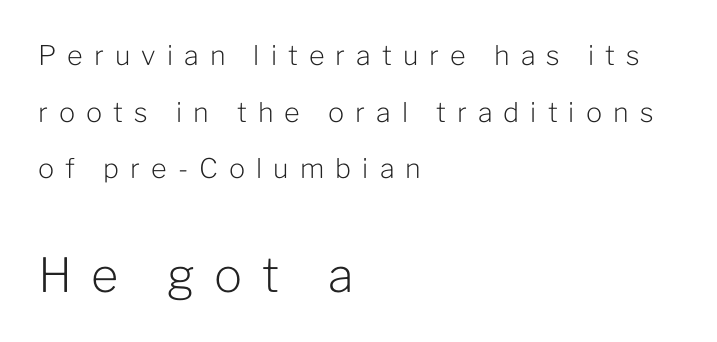
The image shows 47 px light sans-serif type, upright; set left-aligned, loose line spacing (2.1x), unusually wide letter spacing (+0.41 em), not underlined; the second (bottom) block is 1.74x larger; low stroke contrast and a medium x-height.
